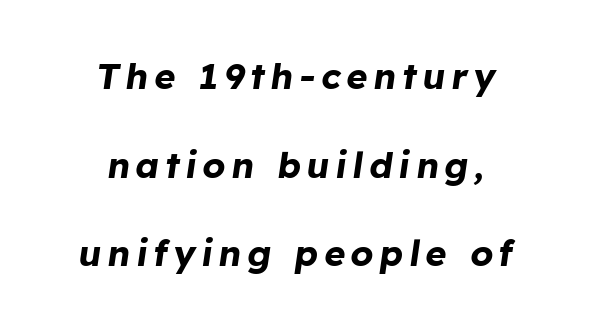
The image shows 36 px bold type, italic (leaning right); set centered, loose line spacing (2.46x), not underlined; low stroke contrast and a medium x-height.
